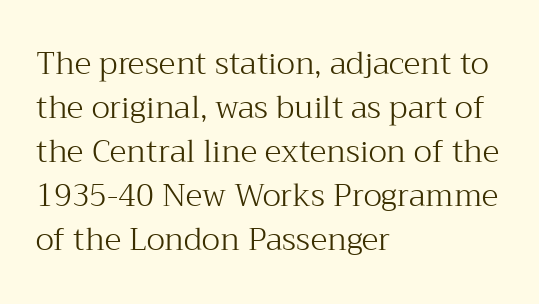
Horizontal alignment here is leftward, the default for most running prose. The words here are not underlined. This sample uses plain, unmodified letter spacing. Observe the serifs anchoring each vertical stroke in this sample. Whoever set this chose a conventional vertical rhythm. Compared with a typical body face, this is equally light or lighter still.
